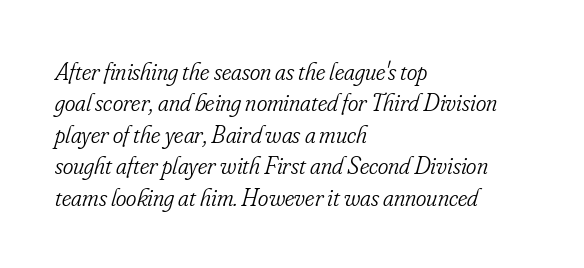
Stroke mass is kept to a normal reading level or below. This rendering leaves character spacing at its baseline value. Horizontal bands of white between lines are of average thickness. Has an underline been added? It has not. Posture: slanted. The ragged edge is on the right, which tells us the setting is flush left.
